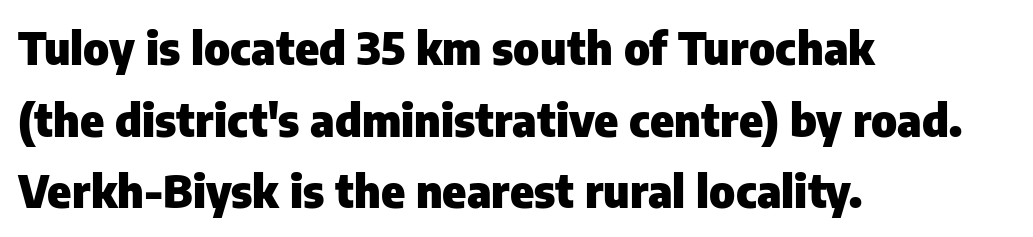
The image shows 45 px heavy sans-serif type, upright; set left-aligned, normal line spacing (1.59x), normal letter spacing, not underlined; low stroke contrast and a medium x-height.
